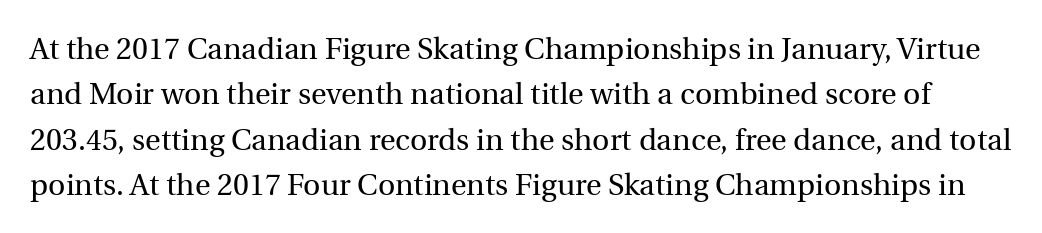
The image shows 30 px regular-weight serif type, upright; set normal line spacing (1.51x), normal letter spacing, not underlined; a medium x-height.
